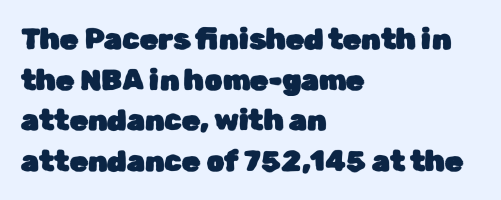
{"serif": "no", "italic": "no", "width": "normal", "stroke_contrast": "low", "x_height": "medium", "monospaced": "no", "underline": "no", "align": "left", "line_spacing": "normal", "line_spacing_ratio": 1.4, "letter_spacing": "normal", "letter_spacing_em": 0.0, "glyph_px": 29}
